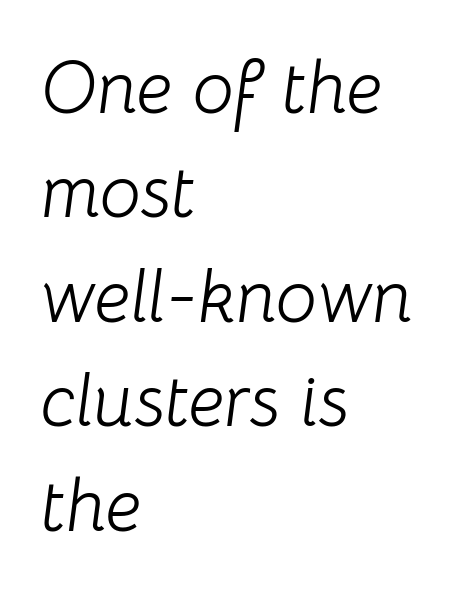
The image shows 73 px light type, italic (leaning right); set left-aligned, normal line spacing (1.43x), normal letter spacing, not underlined; low stroke contrast and a medium x-height.
